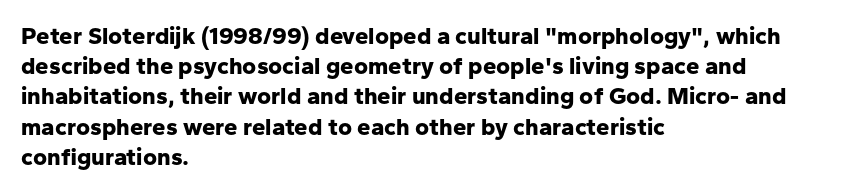
Q: Is the text bold? A: Yes.
Q: Is the text italic (slanted)? A: No, it is upright.
Q: Is the text underlined? A: No.
Q: How is the paragraph aligned? A: Left-aligned.
Q: Is the spacing between letters normal or unusually wide? A: Normal.
Q: Is the spacing between lines tight, normal or loose? A: Normal.
